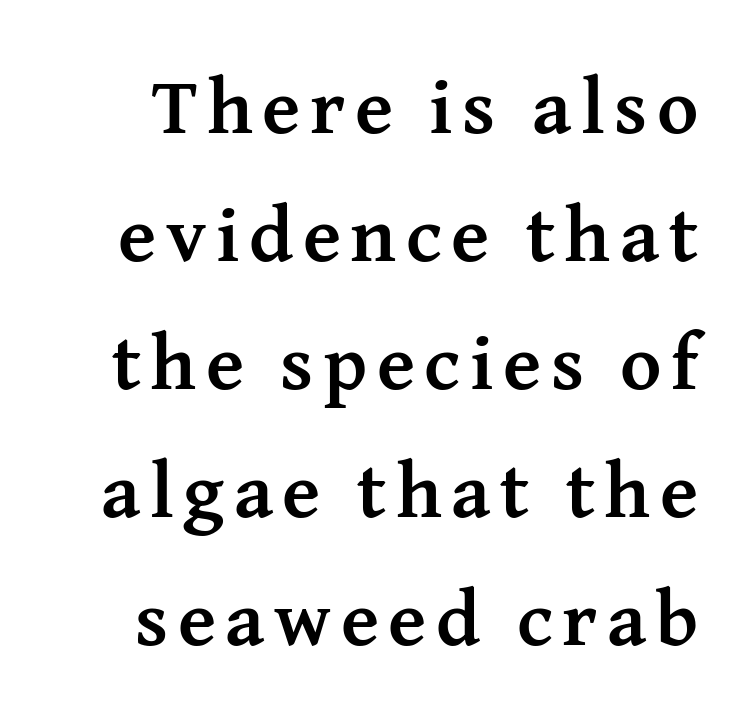
{"serif": "yes", "italic": "no", "bold": "yes", "weight": "semibold", "width": "normal", "stroke_contrast": "medium", "x_height": "medium", "monospaced": "no", "underline": "no", "line_spacing": "normal", "line_spacing_ratio": 1.62, "glyph_px": 79}
